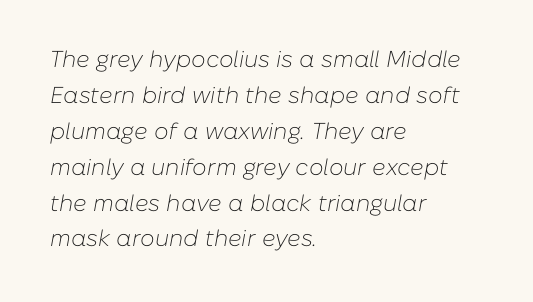
Is the block centered? No — it sits flush against the left margin. Compared with ordinary roman type, these characters are visibly tilted. Characters follow at the spacing the type designer built in. The block of text has a typical density, with ordinary space between rows. Words float on clear page, feet unadorned. Counters stay open thanks to moderate or lighter strokes.
